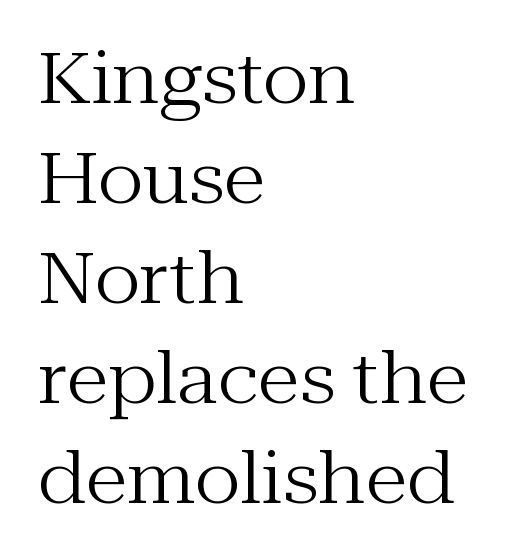
The line-height multiplier appears to be the usual default. Character widths vary here, with narrow letters taking less room than wide ones. In terms of letterform style, serifs are clearly present. The lines are quadded left.
